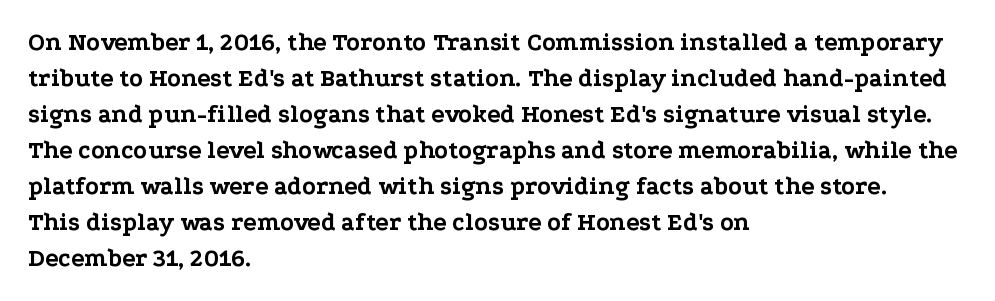
The image shows 25 px bold type, upright; set left-aligned, normal line spacing (1.44x), normal letter spacing, not underlined.
